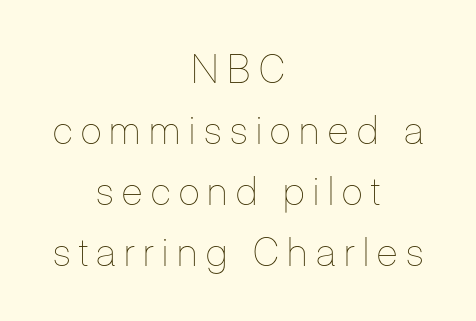
The image shows 39 px thin, condensed type, upright; set centered, normal line spacing (1.56x), unusually wide letter spacing (+0.22 em), not underlined; low stroke contrast and a medium x-height.
